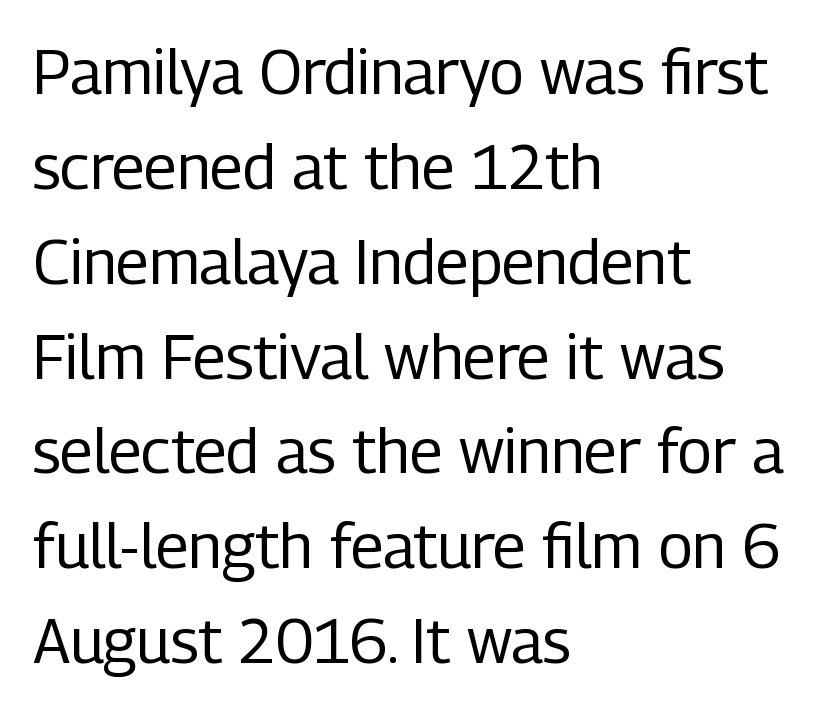
Q: Is the text bold? A: No.
Q: Is the text italic (slanted)? A: No, it is upright.
Q: Is the typeface a serif or a sans-serif typeface? A: Sans-serif.
Q: Is the text underlined? A: No.
Q: How is the paragraph aligned? A: Left-aligned.
Q: Is the spacing between letters normal or unusually wide? A: Normal.
Q: Is the spacing between lines tight, normal or loose? A: Normal.
Q: Width (condensed, normal, or wide)? A: Condensed.
Q: Stroke contrast? A: Low.
Q: x-height? A: Medium.
Q: Monospaced? A: No.
